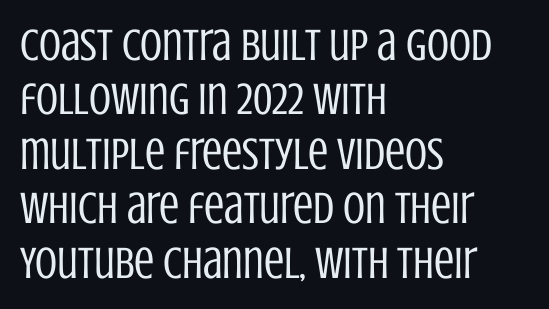
{"serif": "no", "italic": "no", "bold": "no", "weight": "regular", "width": "condensed", "stroke_contrast": "low", "x_height": "large", "monospaced": "no", "underline": "no", "align": "left", "line_spacing_ratio": 1.21, "letter_spacing": "normal", "letter_spacing_em": 0.0, "glyph_px": 45}
